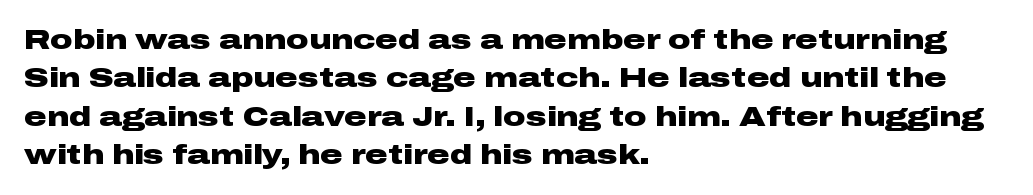
Q: Is the text bold? A: Yes.
Q: Is the text italic (slanted)? A: No, it is upright.
Q: Is the typeface a serif or a sans-serif typeface? A: Sans-serif.
Q: Is the text underlined? A: No.
Q: How is the paragraph aligned? A: Left-aligned.
Q: Is the spacing between letters normal or unusually wide? A: Normal.
Q: Is the spacing between lines tight, normal or loose? A: Normal.
Q: Width (condensed, normal, or wide)? A: Wide.
Q: Stroke contrast? A: Low.
Q: x-height? A: Medium.
Q: Monospaced? A: No.
